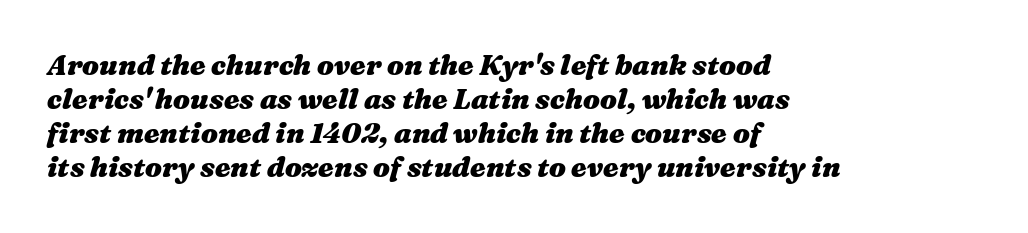
{"italic": "yes", "lean": "right", "slant_degrees": 16, "bold": "yes", "weight": "heavy", "width": "wide", "stroke_contrast": "medium", "x_height": "medium", "monospaced": "no", "underline": "no", "align": "left", "line_spacing_ratio": 1.22, "letter_spacing": "normal", "letter_spacing_em": 0.0, "glyph_px": 28}
